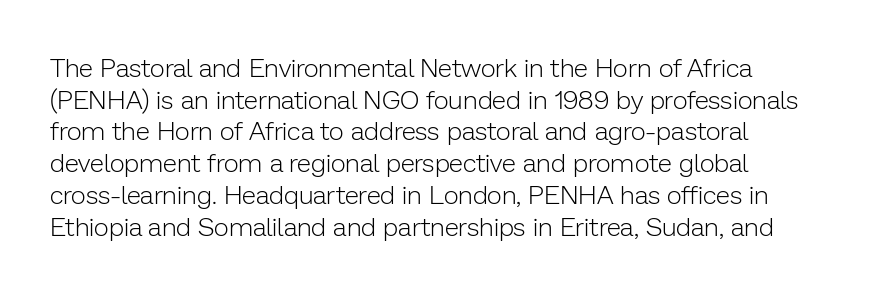
Q: Is the text bold? A: No.
Q: Is the text italic (slanted)? A: No, it is upright.
Q: Is the text underlined? A: No.
Q: How is the paragraph aligned? A: Left-aligned.
Q: Is the spacing between letters normal or unusually wide? A: Normal.
